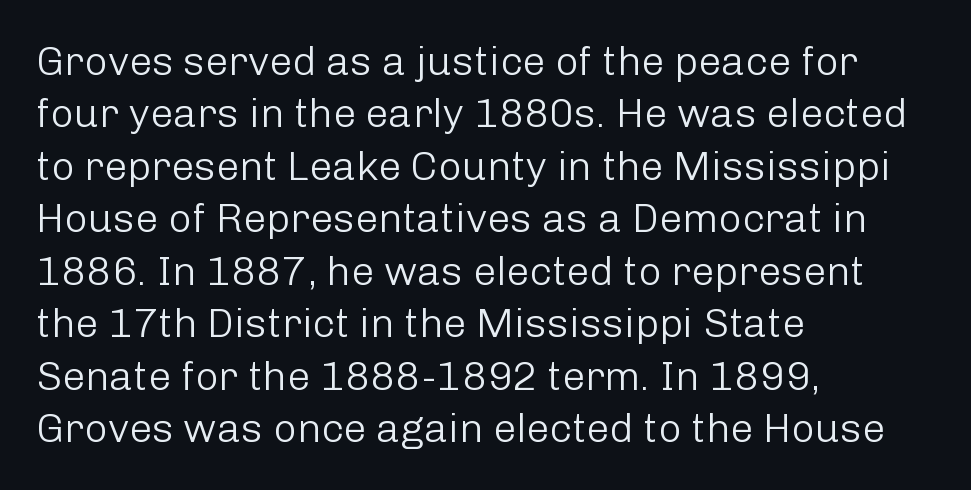
{"serif": "no", "italic": "no", "bold": "no", "weight": "light", "width": "normal", "stroke_contrast": "low", "x_height": "medium", "monospaced": "no", "underline": "no", "align": "left", "line_spacing": "normal", "line_spacing_ratio": 1.28, "letter_spacing": "normal", "letter_spacing_em": 0.0, "glyph_px": 41}
